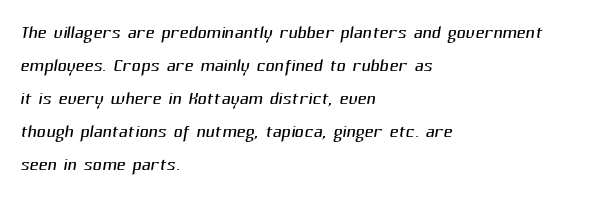
Q: Is the text bold? A: No.
Q: Is the text underlined? A: No.
Q: How is the paragraph aligned? A: Left-aligned.
Q: Is the spacing between letters normal or unusually wide? A: Normal.
Q: Is the spacing between lines tight, normal or loose? A: Normal.
